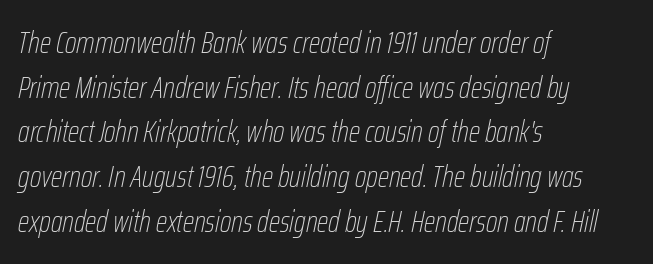
Q: Is the text bold? A: No.
Q: Is the text italic (slanted)? A: Yes, it leans right by about 12 degrees.
Q: Is the text underlined? A: No.
Q: How is the paragraph aligned? A: Left-aligned.
Q: Is the spacing between letters normal or unusually wide? A: Normal.
Q: Is the spacing between lines tight, normal or loose? A: Normal.
Q: Width (condensed, normal, or wide)? A: Condensed.
Q: Stroke contrast? A: Low.
Q: x-height? A: Medium.
Q: Monospaced? A: No.
